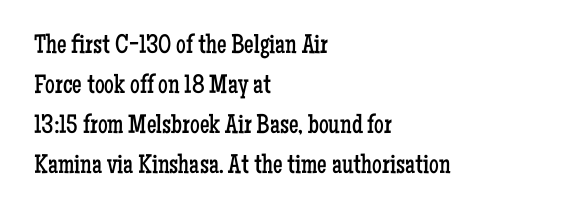
{"italic": "no", "bold": "no", "underline": "no", "align": "left", "line_spacing": "normal", "line_spacing_ratio": 1.48, "letter_spacing": "normal", "letter_spacing_em": 0.0, "glyph_px": 27}
